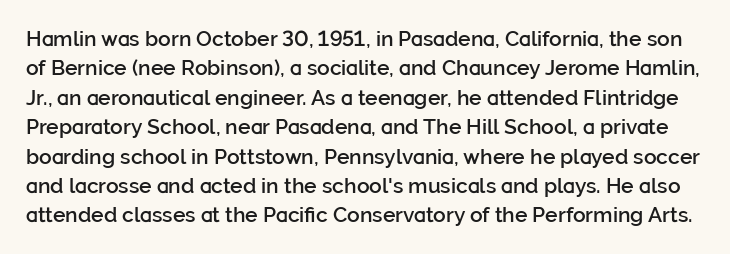
These lines sit exactly where default settings would place them. This is roman type, the default non-slanted kind. Tracking here is standard; glyphs follow each other at the usual distance. Moderately thickened strokes mark this as semibold type. Anything drawn beneath the words? Only blank space.
